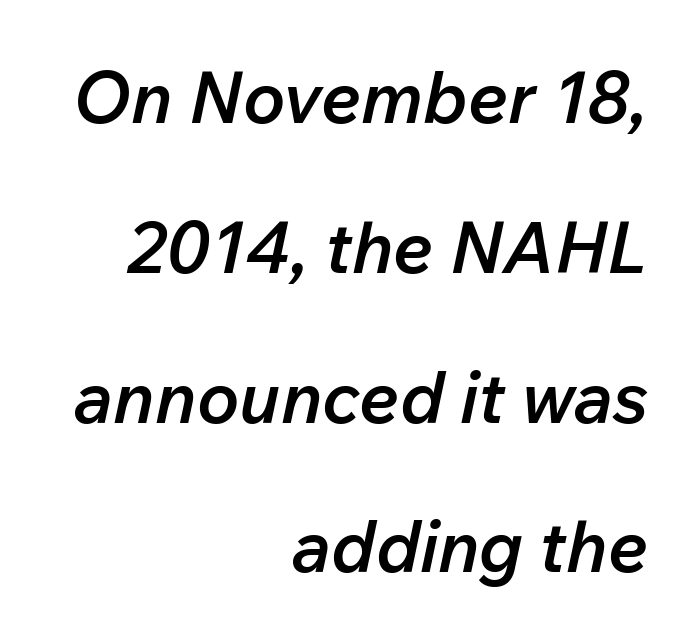
The image shows 71 px semibold type, italic (leaning right); set right-aligned, loose line spacing (2.11x), normal letter spacing, not underlined; low stroke contrast and a medium x-height.
